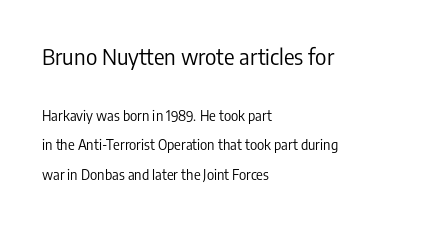
Leading is clearly above the norm, producing a sparse column. Top chunk: large. Bottom chunk: small. Glance below the letters and you will spot only blank space. Stems and bowls with no extra thickness — not bold. There is no visible air inserted between adjacent glyphs. The lettering holds an erect, upright posture throughout.
